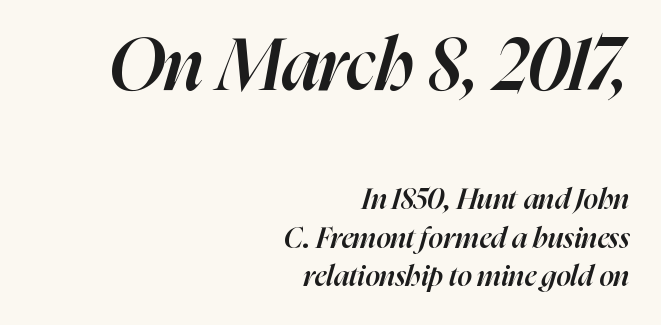
The block of text has a typical density, with ordinary space between rows. The gap between lines stays unmarked. The upper block of text is set noticeably larger than the block beneath it. The whole block is typeset with a tilt.
